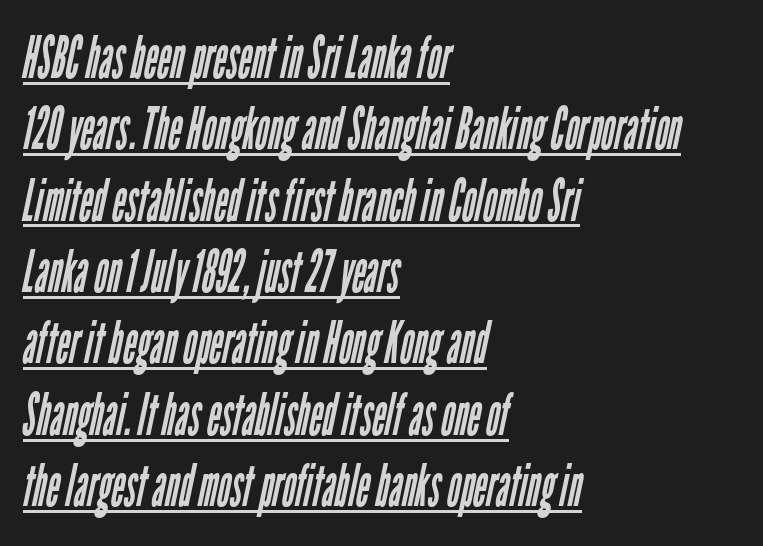
Stroke mass is kept to a normal reading level or below. You could not count columns in this text — the font is proportionally spaced. The rag falls on the right side of this text block. The characters display no serif detailing; their extremities are plain. Descenders here cross a horizontal rule under the line.
